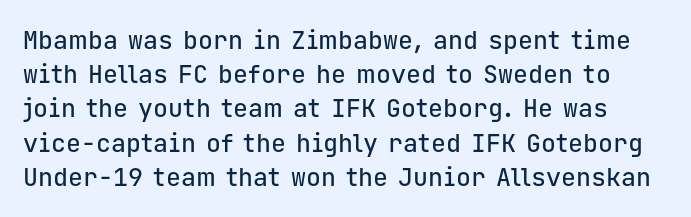
{"italic": "no", "underline": "no", "line_spacing": "normal", "line_spacing_ratio": 1.37, "letter_spacing": "normal", "letter_spacing_em": 0.0, "glyph_px": 25}
